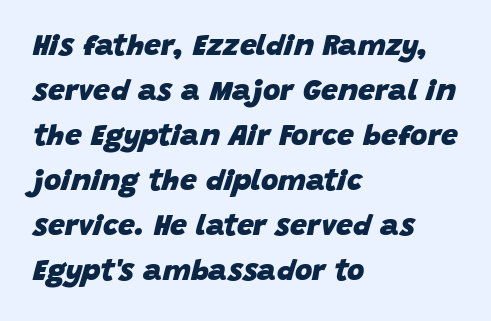
{"italic": "yes", "lean": "right", "slant_degrees": 15, "bold": "yes", "weight": "heavy", "width": "normal", "stroke_contrast": "low", "x_height": "large", "monospaced": "no", "underline": "no", "align": "left", "line_spacing": "normal", "line_spacing_ratio": 1.5, "letter_spacing": "normal", "letter_spacing_em": 0.0, "glyph_px": 30}
